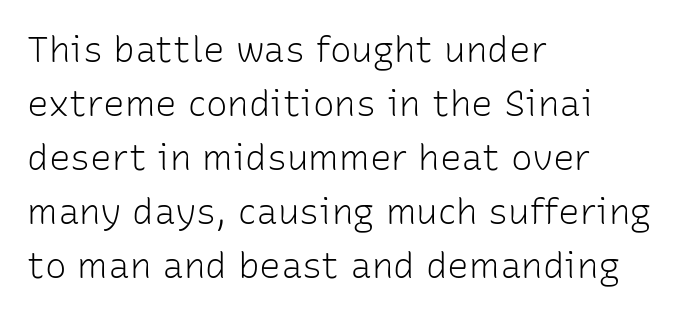
The baseline area is clear. Layout note: lines flush left. Compared with typical body copy, the letter spacing here is the same. Examine the stroke ends and you'll find no serifs. Summary of vertical rhythm: regular, with standard interline spacing. It's the straight-up-and-down kind of type.
